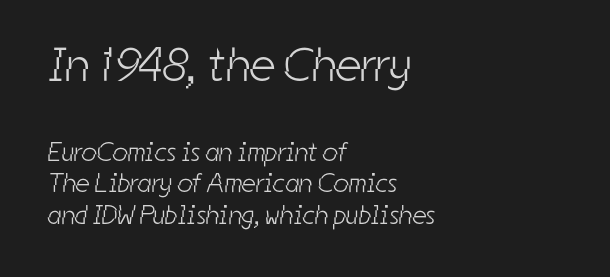
{"serif": "no", "bold": "no", "weight": "light", "width": "condensed", "stroke_contrast": "low", "x_height": "medium", "monospaced": "no", "underline": "no", "align": "left", "line_spacing_ratio": 1.17, "letter_spacing": "normal", "letter_spacing_em": 0.0, "larger_block": "first", "size_ratio": 1.78, "glyph_px": 48}
